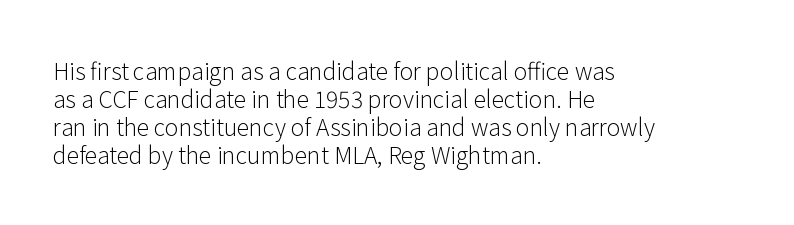
Q: Is the text bold? A: No.
Q: Is the text italic (slanted)? A: No, it is upright.
Q: Is the text underlined? A: No.
Q: How is the paragraph aligned? A: Left-aligned.
Q: Is the spacing between letters normal or unusually wide? A: Normal.
